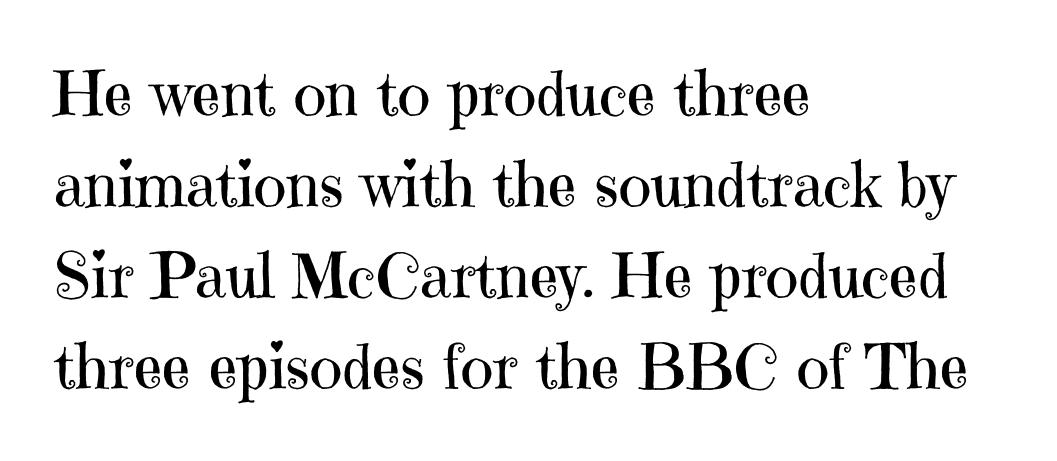
The image shows 62 px regular-weight serif type, upright; set left-aligned, normal line spacing (1.47x), normal letter spacing, not underlined; high stroke contrast and a medium x-height.
